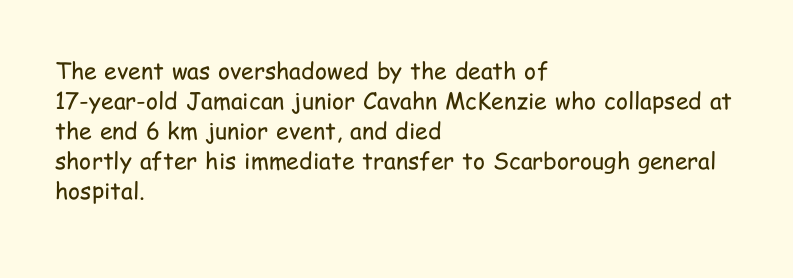
The lines are quadded left. The font sits on the lighter half of the weight spectrum, regular included. Tracking here is standard; glyphs follow each other at the usual distance. Italic? Not at all — the glyphs are vertical. Rule under the text: the space is simply empty.
